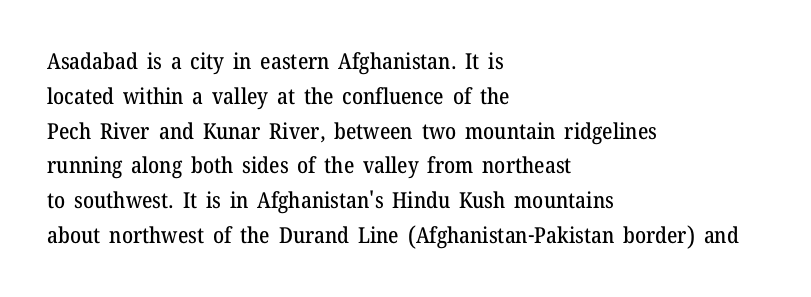
{"italic": "no", "underline": "no", "align": "left", "line_spacing": "normal", "line_spacing_ratio": 1.58, "letter_spacing": "normal", "letter_spacing_em": 0.0, "glyph_px": 22}
